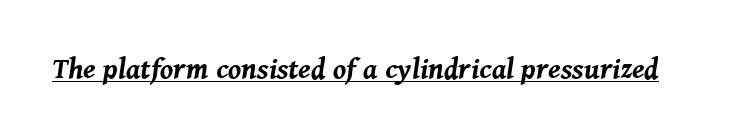
The image shows 29 px bold type, italic (leaning right); set normal letter spacing, underlined; medium stroke contrast and a medium x-height.
